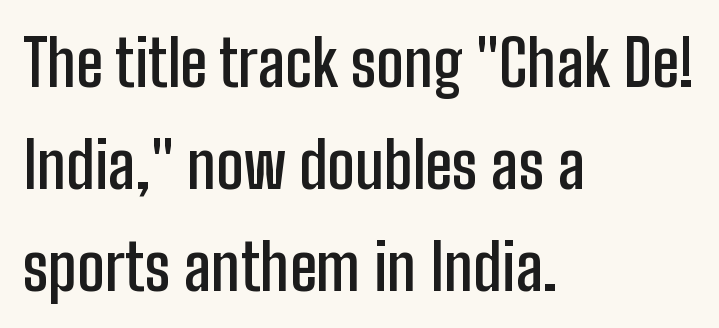
The type family on display is of the sans-serif kind. If you measured baseline to baseline, you'd find a middling distance. The strip under each line holds only bare page. Semibold letterforms, between regular and bold. What stands out about the letter spacing? Nothing — it is the standard amount. The lines are quadded left.
